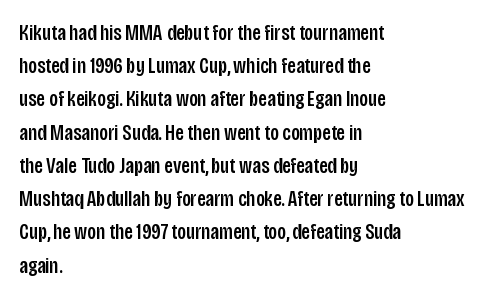
Q: Is the text italic (slanted)? A: No, it is upright.
Q: Is the text underlined? A: No.
Q: How is the paragraph aligned? A: Left-aligned.
Q: Is the spacing between letters normal or unusually wide? A: Normal.
Q: Is the spacing between lines tight, normal or loose? A: Normal.
